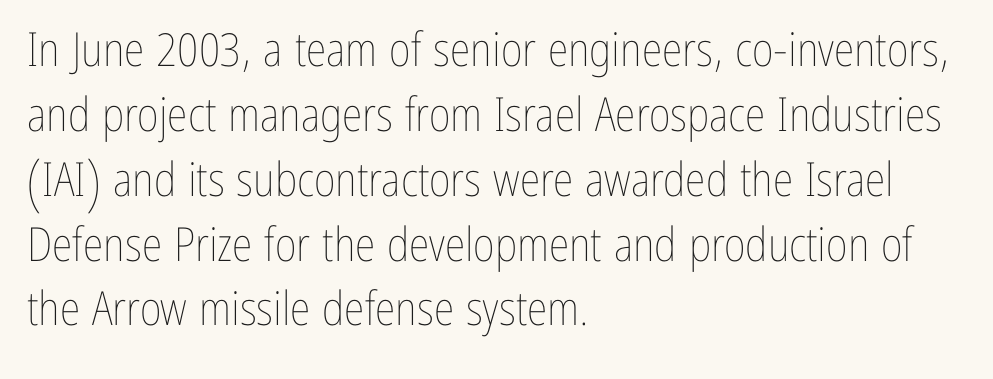
Q: Is the text bold? A: No.
Q: Is the text italic (slanted)? A: No, it is upright.
Q: Is the text underlined? A: No.
Q: How is the paragraph aligned? A: Left-aligned.
Q: Is the spacing between letters normal or unusually wide? A: Normal.
Q: Is the spacing between lines tight, normal or loose? A: Normal.
Q: Width (condensed, normal, or wide)? A: Condensed.
Q: Stroke contrast? A: Low.
Q: x-height? A: Medium.
Q: Monospaced? A: No.
